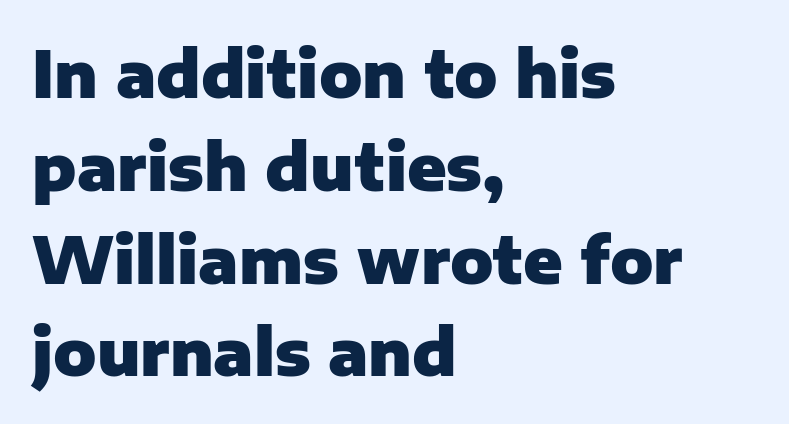
The image shows 64 px heavy sans-serif type, upright; set left-aligned, normal line spacing (1.45x), normal letter spacing, not underlined; low stroke contrast and a medium x-height.
